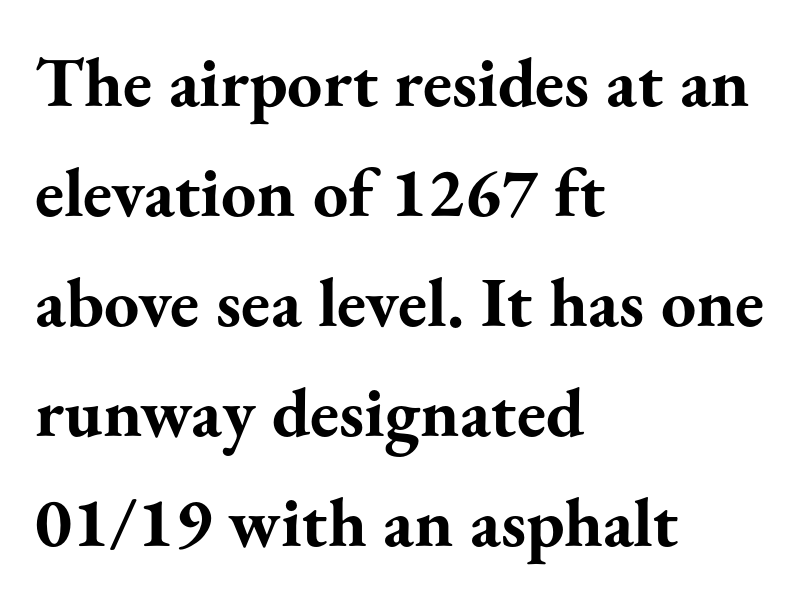
Q: Is the text bold? A: Yes.
Q: Is the text italic (slanted)? A: No, it is upright.
Q: Is the typeface a serif or a sans-serif typeface? A: Serif.
Q: Is the text underlined? A: No.
Q: How is the paragraph aligned? A: Left-aligned.
Q: Is the spacing between letters normal or unusually wide? A: Normal.
Q: Is the spacing between lines tight, normal or loose? A: Normal.
Q: Width (condensed, normal, or wide)? A: Normal.
Q: Stroke contrast? A: Medium.
Q: x-height? A: Small.
Q: Monospaced? A: No.
